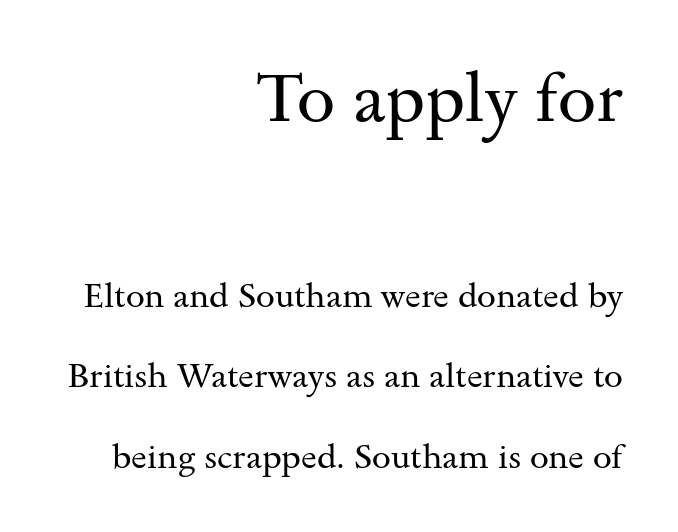
Q: Is the text bold? A: No.
Q: Is the text italic (slanted)? A: No, it is upright.
Q: Is the typeface a serif or a sans-serif typeface? A: Serif.
Q: Is the text underlined? A: No.
Q: How is the paragraph aligned? A: Right-aligned.
Q: Is the spacing between letters normal or unusually wide? A: Normal.
Q: Is the spacing between lines tight, normal or loose? A: Loose.
Q: Which block of text is set in a larger size, the first (top) or the second (bottom)? A: The first (top) one.
Q: Width (condensed, normal, or wide)? A: Wide.
Q: Stroke contrast? A: Medium.
Q: x-height? A: Small.
Q: Monospaced? A: No.
